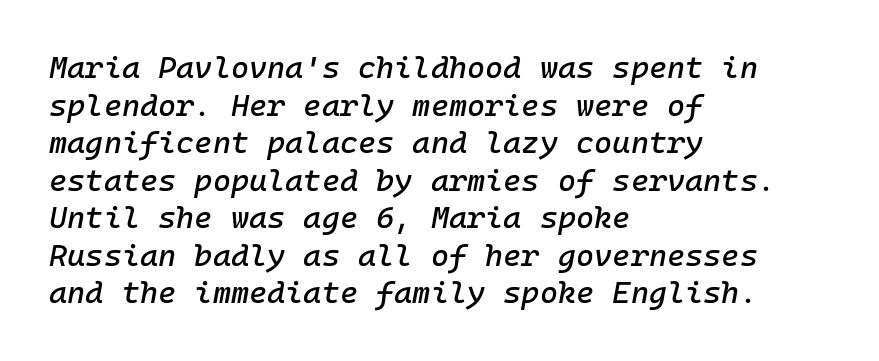
Standard letterfit; no display-style spreading of the glyphs. Descenders are the only things crossing below the line. Spacing verdict: monospaced, one width for all characters. Italic: yes, the glyphs are oblique.
